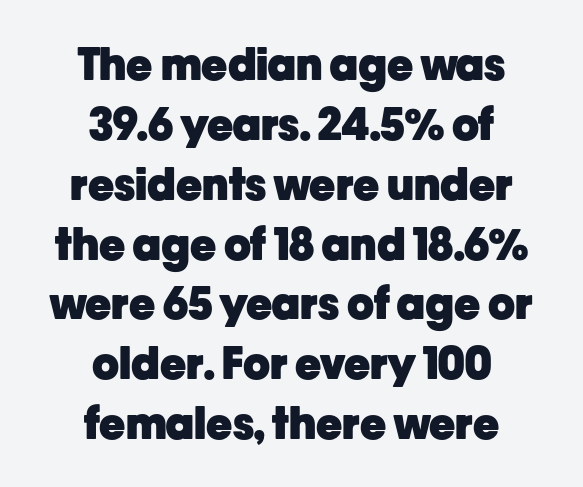
Notice how the passage keeps no hard edge, just a central spine. The specimen reads as upright at a glance. The passage shown stacks its lines at a standard gap. Spacing verdict: proportional, widths tailored to each character. Are there feet on the stems? There aren't — it's a sans. Letters rest on an invisible, unmarked baseline.
